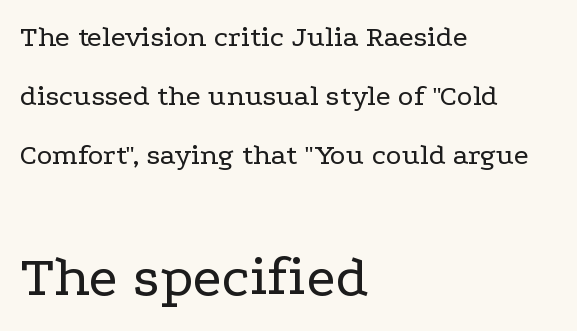
{"serif": "yes", "italic": "no", "bold": "no", "weight": "regular", "width": "wide", "stroke_contrast": "low", "x_height": "medium", "monospaced": "no", "underline": "no", "align": "left", "line_spacing": "loose", "line_spacing_ratio": 1.97, "letter_spacing": "normal", "letter_spacing_em": 0.0, "larger_block": "second", "size_ratio": 1.97, "glyph_px": 59}
